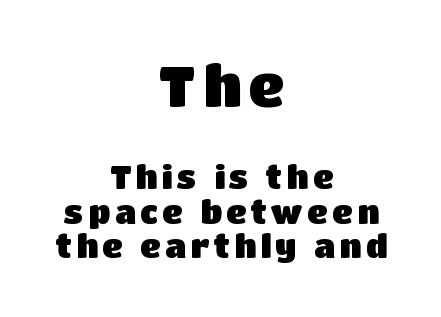
Compared with an ordinary text face, these strokes are far heavier — a full bold. Characters remain perfectly vertical along every line. Stroke terminals: plain, sans-serif. The rendering uses natural spacing where letterforms have individual widths. The block of text is dense from top to bottom, with scant space between rows.
